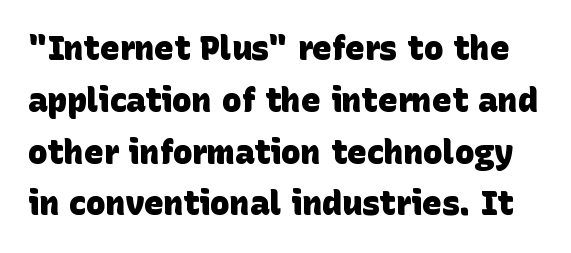
{"serif": "no", "bold": "yes", "weight": "heavy", "width": "normal", "stroke_contrast": "low", "x_height": "large", "monospaced": "no", "underline": "no", "line_spacing": "normal", "line_spacing_ratio": 1.57, "letter_spacing": "normal", "letter_spacing_em": 0.0, "glyph_px": 33}
